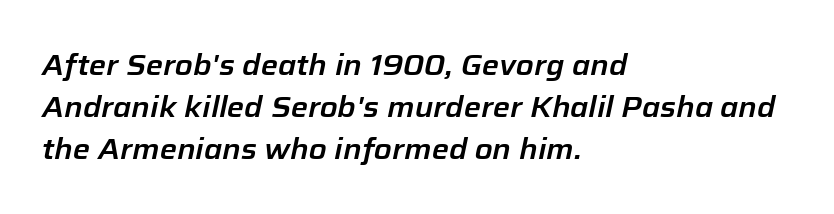
Does the lettering tilt? It does — this is italic. Where is the straight margin? On the left. The lines sit at an ordinary, default distance from one another. Type without underlining. Caption: standard tracking, unaltered.
